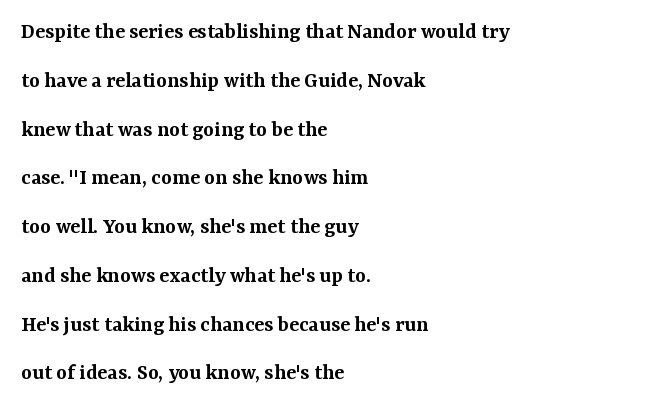
The image shows 23 px text type, upright; set left-aligned, loose line spacing (2.12x), normal letter spacing, not underlined.
